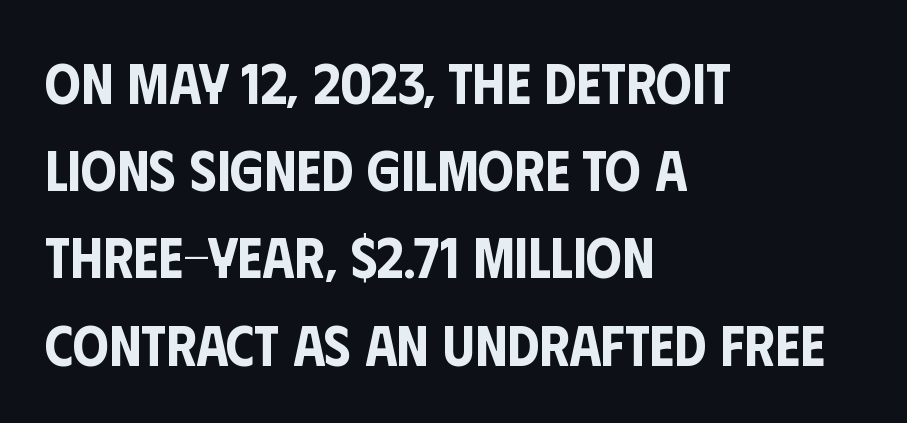
{"serif": "no", "italic": "no", "width": "condensed", "stroke_contrast": "low", "x_height": "large", "monospaced": "no", "underline": "no", "align": "left", "line_spacing": "normal", "line_spacing_ratio": 1.53, "letter_spacing": "normal", "letter_spacing_em": 0.0, "glyph_px": 57}
